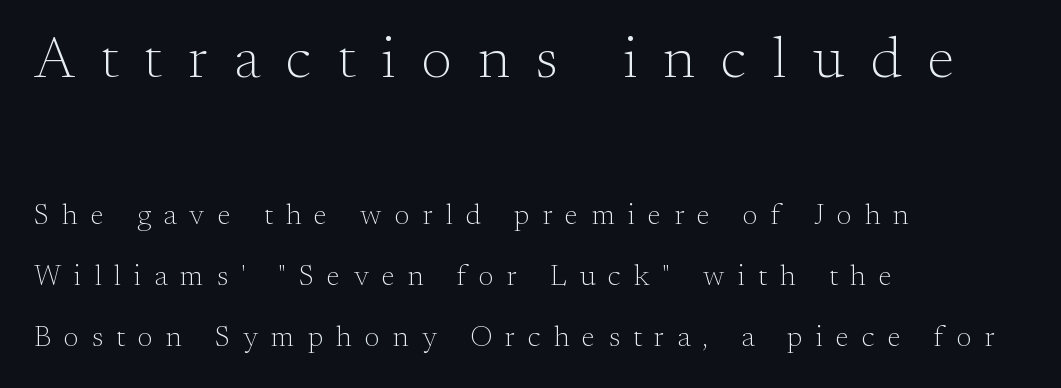
The image shows 58 px light serif type, upright; set left-aligned, loose line spacing (2.1x), unusually wide letter spacing (+0.45 em), not underlined; the first (top) block is 2.0x larger; medium stroke contrast and a small x-height.
